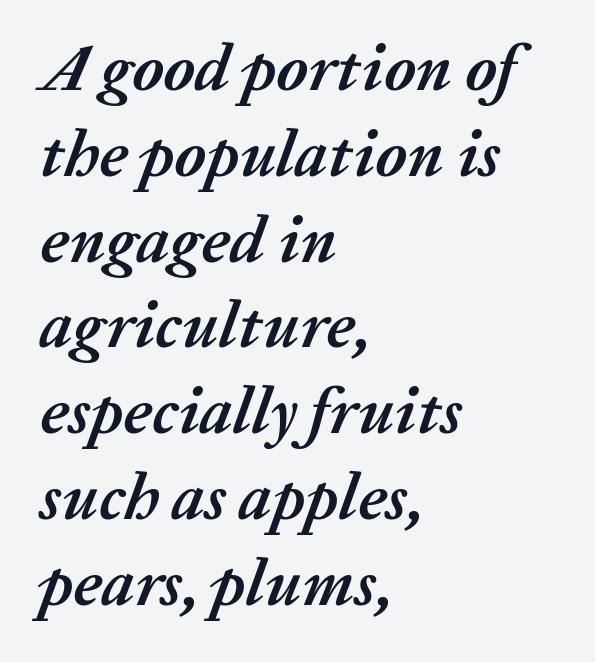
{"italic": "yes", "lean": "right", "slant_degrees": 20, "bold": "yes", "weight": "semibold", "width": "normal", "stroke_contrast": "medium", "x_height": "medium", "monospaced": "no", "underline": "no", "align": "left", "line_spacing": "normal", "line_spacing_ratio": 1.3, "letter_spacing": "normal", "letter_spacing_em": 0.0, "glyph_px": 66}
